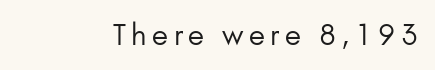
In terms of letterform style, serifs are entirely absent. This rendering features lettering with no underline. Heft: none added — not bold. Spacing verdict: proportional, widths tailored to each character. Every stem runs plumb, perpendicular to the baseline.
